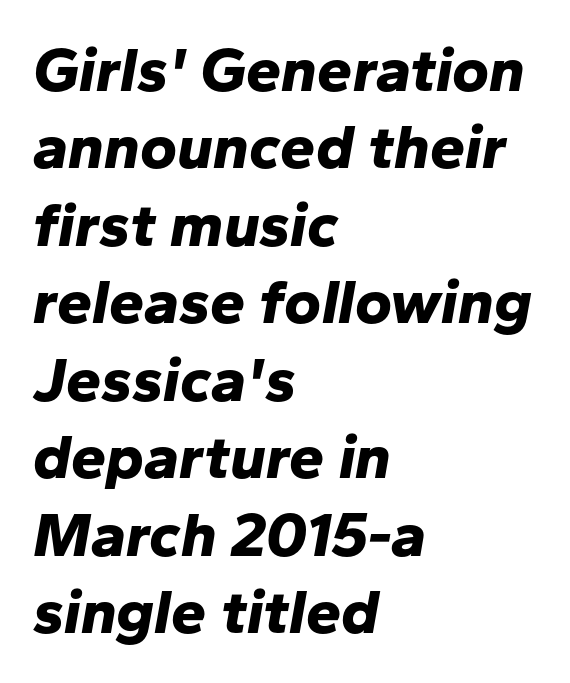
Which margin do the lines hug? The left one — the right edge is uneven. Each glyph is drawn with heavy, bold strokes. Note the varied advance widths — an 'i' is clearly narrower than an 'm'. Notice how the stems are inclined rather than vertical — that's the hallmark of italics.
